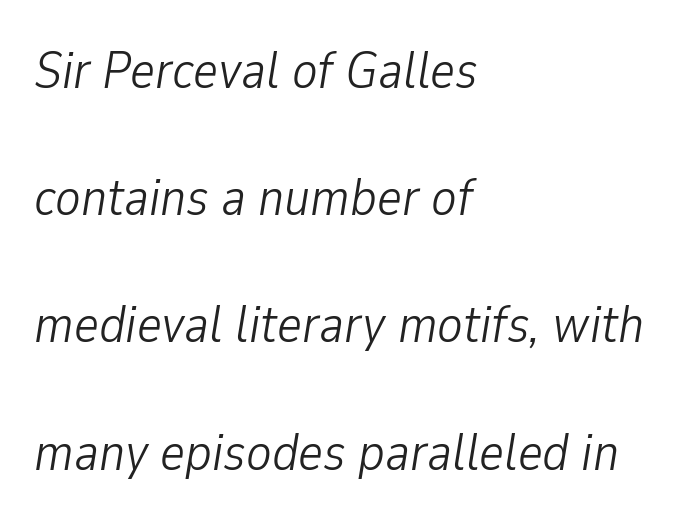
Q: Is the text bold? A: No.
Q: Is the text italic (slanted)? A: Yes, it leans right by about 9 degrees.
Q: Is the text underlined? A: No.
Q: How is the paragraph aligned? A: Left-aligned.
Q: Is the spacing between letters normal or unusually wide? A: Normal.
Q: Is the spacing between lines tight, normal or loose? A: Loose.
Q: Width (condensed, normal, or wide)? A: Condensed.
Q: Stroke contrast? A: Low.
Q: x-height? A: Medium.
Q: Monospaced? A: No.
